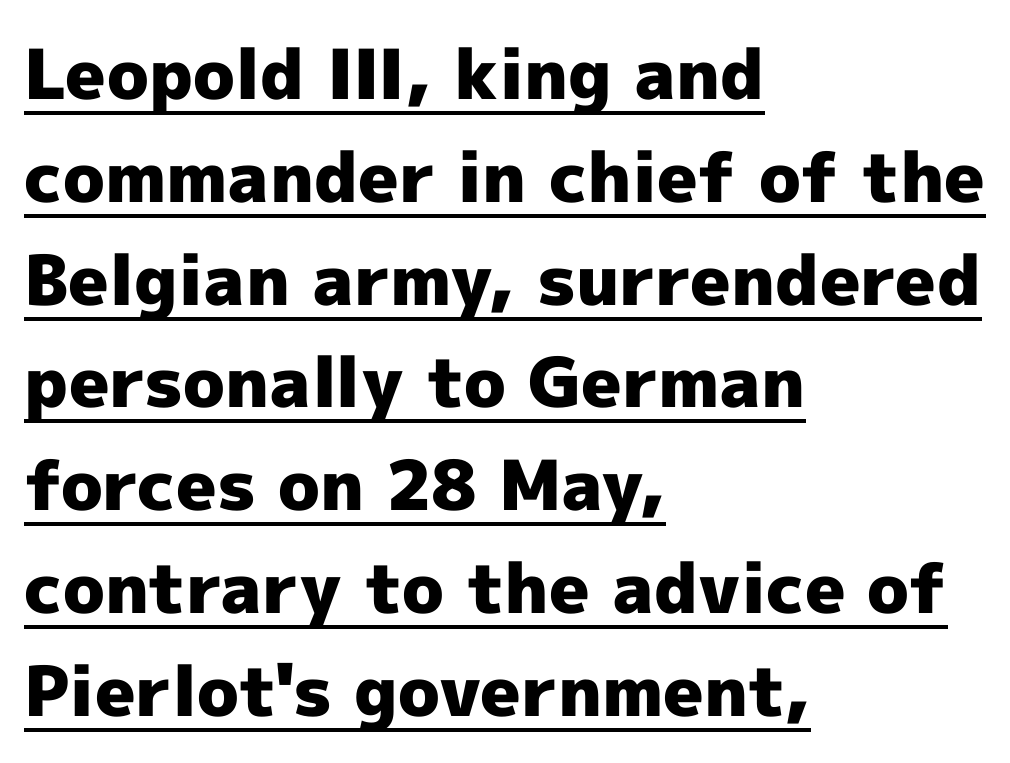
Think of a printed novel: that variable character pitch is what you see here. Inter-character spacing is left at the font's built-in metrics. Italic: no, the glyphs are upright roman. Note: no serifs on the glyphs. The specimen includes a rule beneath the text block's lines. Heavy, bold letterforms.
